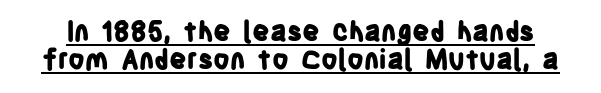
Q: Is the text bold? A: Yes.
Q: Is the text italic (slanted)? A: No, it is upright.
Q: Is the text underlined? A: Yes.
Q: Is the spacing between letters normal or unusually wide? A: Normal.
Q: Is the spacing between lines tight, normal or loose? A: Tight.
